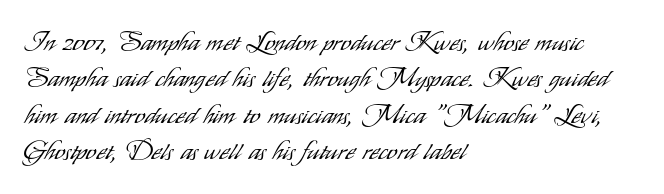
{"bold": "no", "underline": "no", "align": "left", "line_spacing": "normal", "line_spacing_ratio": 1.4, "letter_spacing": "normal", "letter_spacing_em": 0.0, "glyph_px": 26}
